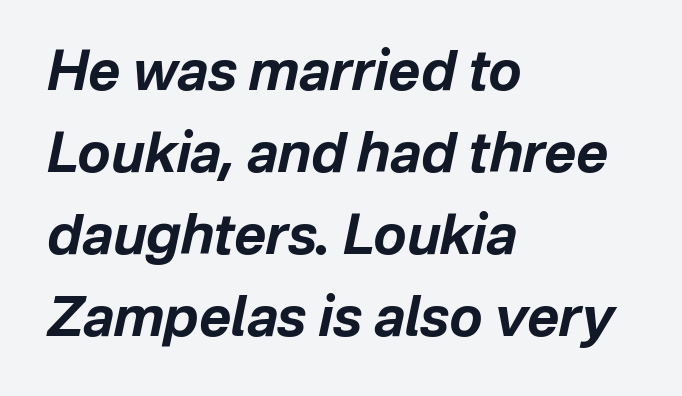
The image shows 55 px bold type, italic (leaning right); set left-aligned, normal line spacing (1.49x), normal letter spacing, not underlined; low stroke contrast and a medium x-height.
